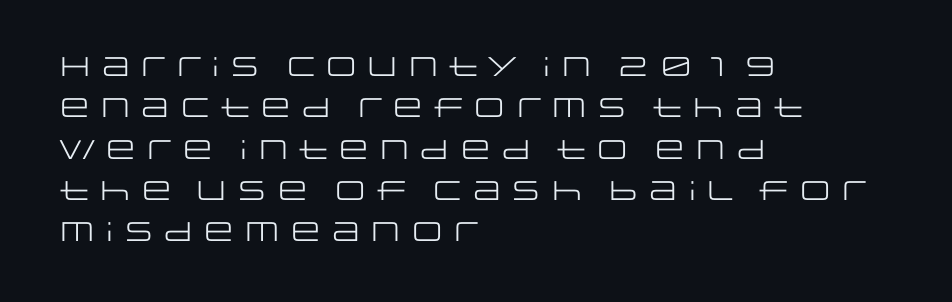
In terms of leading, this rendering sits right in the middle. The lettering stays uniformly vertical, giving the passage a roman look. Decoration check: the copy has no underline. The passage shown is not bold in any degree. How are the letters spaced? Ordinarily, with no added tracking.
